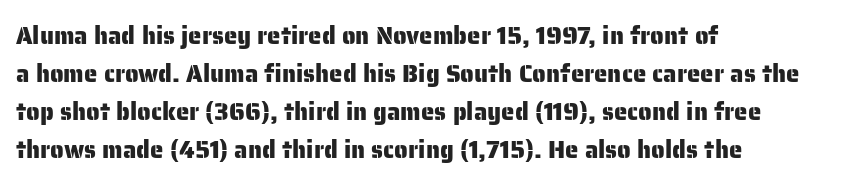
{"italic": "no", "underline": "no", "align": "left", "line_spacing": "normal", "line_spacing_ratio": 1.58, "letter_spacing": "normal", "letter_spacing_em": 0.0, "glyph_px": 24}
